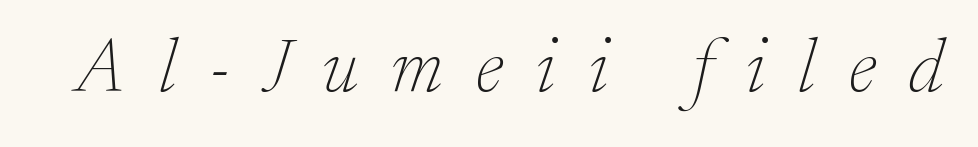
I'd call this a serif setting — the letters wear small feet. Beneath every word, the page is bare. This sample has the flowing, uneven cadence of proportional lettering. The font's italic variant was chosen for this text.
